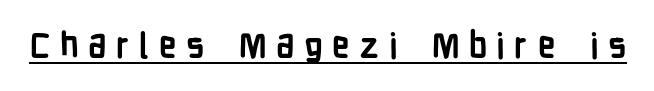
{"serif": "no", "italic": "no", "bold": "yes", "weight": "semibold", "width": "condensed", "stroke_contrast": "low", "x_height": "medium", "monospaced": "no", "underline": "yes", "letter_spacing": "wide", "letter_spacing_em": 0.27, "glyph_px": 35}
